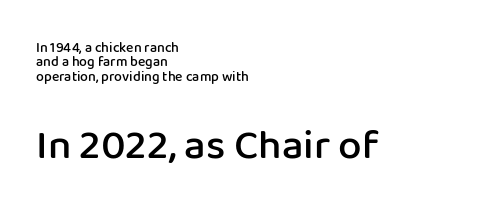
{"serif": "no", "italic": "no", "bold": "semi", "weight": "semibold", "width": "normal", "stroke_contrast": "low", "x_height": "medium", "monospaced": "no", "underline": "no", "align": "left", "line_spacing": "tight", "line_spacing_ratio": 1.02, "letter_spacing": "normal", "letter_spacing_em": 0.0, "larger_block": "second", "size_ratio": 3.0, "glyph_px": 42}
